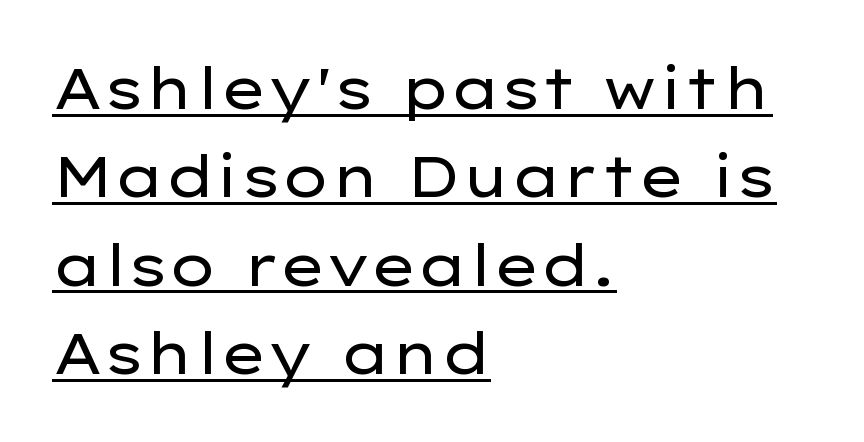
One-word summary of the alignment: left. Somebody hit Ctrl+U on this one — the words are underlined. The letterforms sit shoulder to shoulder at normal distance. The strokes are not fattened; the text isn't bold. The line-height multiplier appears to be the usual default.
